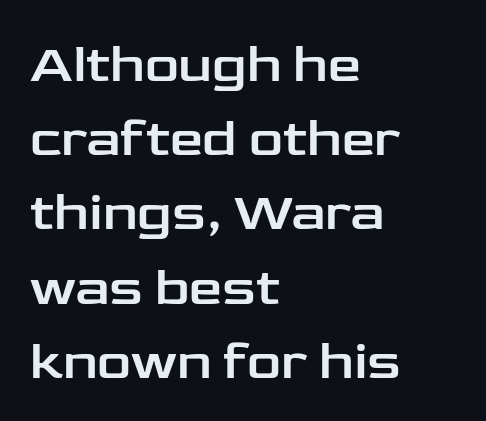
{"serif": "no", "italic": "no", "width": "wide", "stroke_contrast": "low", "x_height": "medium", "monospaced": "no", "underline": "no", "align": "left", "line_spacing": "normal", "line_spacing_ratio": 1.4, "letter_spacing": "normal", "letter_spacing_em": 0.0, "glyph_px": 53}
